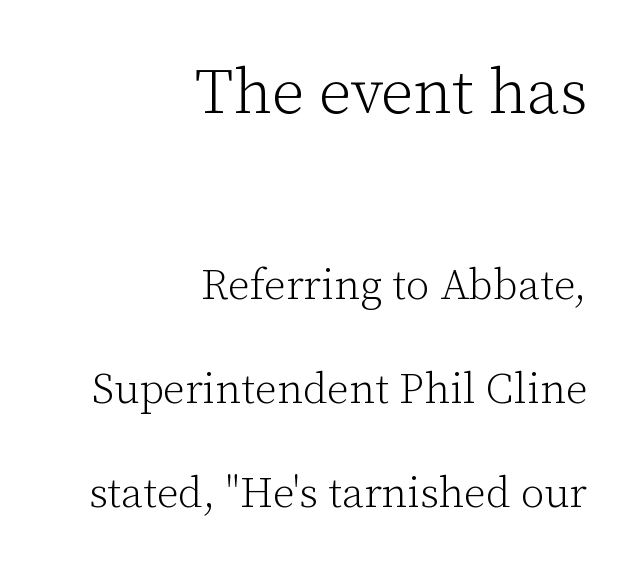
The image shows 64 px light serif type, upright; set right-aligned, loose line spacing (2.41x), normal letter spacing, not underlined; the first (top) block is 1.49x larger; low stroke contrast and a medium x-height.
